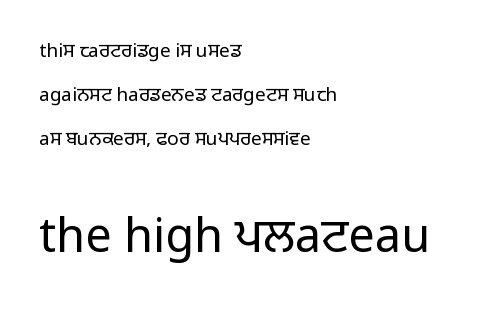
{"serif": "no", "italic": "no", "bold": "no", "weight": "regular", "width": "normal", "stroke_contrast": "low", "x_height": "medium", "monospaced": "no", "underline": "no", "align": "left", "line_spacing": "loose", "line_spacing_ratio": 2.31, "letter_spacing": "normal", "letter_spacing_em": 0.0, "larger_block": "second", "size_ratio": 2.47, "glyph_px": 47}
